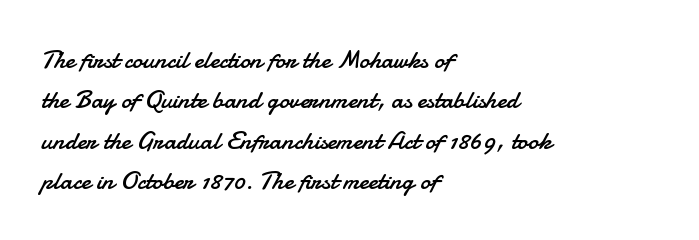
Q: Is the text bold? A: No.
Q: Is the text italic (slanted)? A: Yes.
Q: Is the text underlined? A: No.
Q: How is the paragraph aligned? A: Left-aligned.
Q: Is the spacing between letters normal or unusually wide? A: Normal.
Q: Is the spacing between lines tight, normal or loose? A: Normal.
